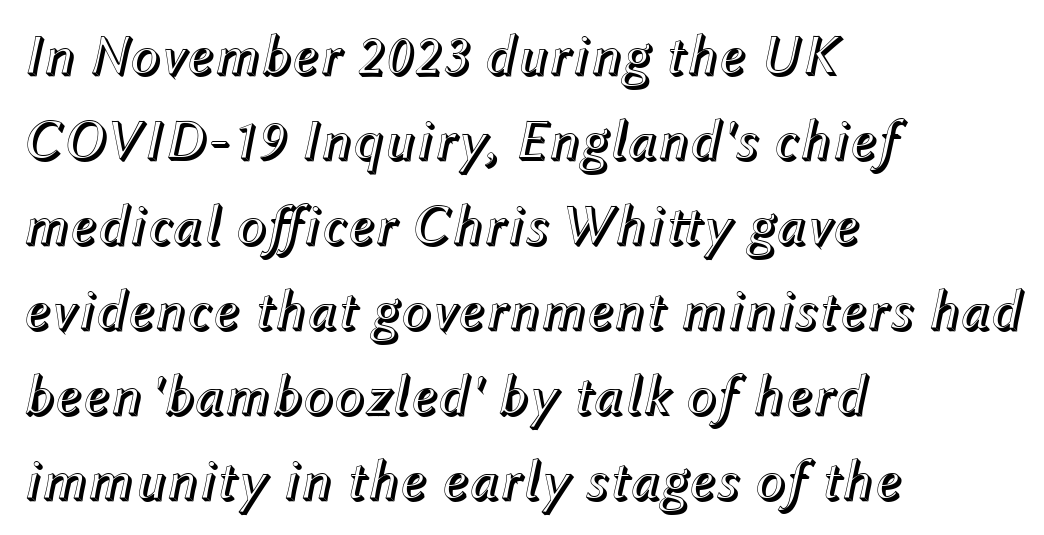
Q: Is the text italic (slanted)? A: Yes, it leans right by about 12 degrees.
Q: Is the text underlined? A: No.
Q: How is the paragraph aligned? A: Left-aligned.
Q: Is the spacing between letters normal or unusually wide? A: Normal.
Q: Is the spacing between lines tight, normal or loose? A: Normal.
Q: Width (condensed, normal, or wide)? A: Normal.
Q: x-height? A: Medium.
Q: Monospaced? A: No.
